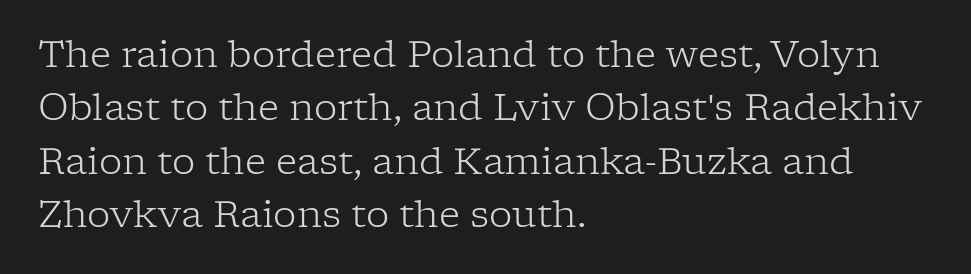
Q: Is the text bold? A: No.
Q: Is the text italic (slanted)? A: No, it is upright.
Q: Is the typeface a serif or a sans-serif typeface? A: Serif.
Q: Is the text underlined? A: No.
Q: How is the paragraph aligned? A: Left-aligned.
Q: Is the spacing between letters normal or unusually wide? A: Normal.
Q: Is the spacing between lines tight, normal or loose? A: Normal.
Q: Width (condensed, normal, or wide)? A: Normal.
Q: Stroke contrast? A: Low.
Q: x-height? A: Medium.
Q: Monospaced? A: No.
